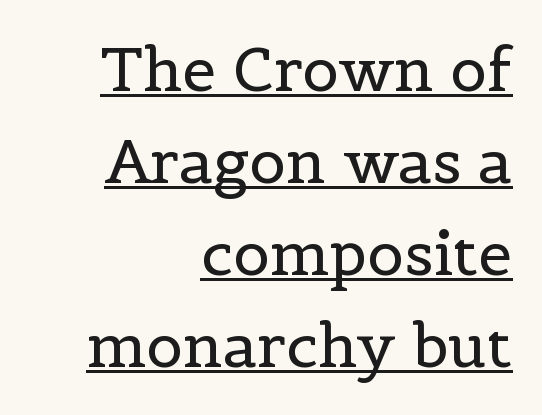
The image shows 61 px regular-weight serif type, upright; set right-aligned, normal line spacing (1.51x), normal letter spacing, underlined; a medium x-height.
